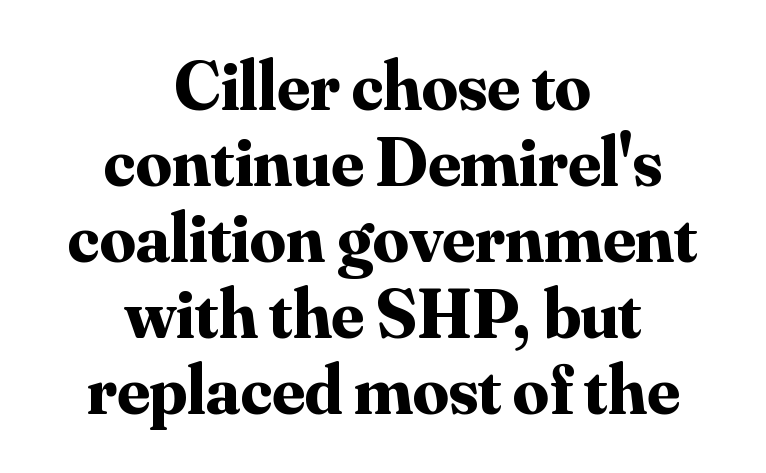
{"serif": "yes", "italic": "no", "bold": "yes", "weight": "bold", "width": "normal", "stroke_contrast": "medium", "x_height": "small", "monospaced": "no", "underline": "no", "align": "center", "line_spacing": "tight", "line_spacing_ratio": 1.07, "letter_spacing": "normal", "letter_spacing_em": 0.0, "glyph_px": 71}
